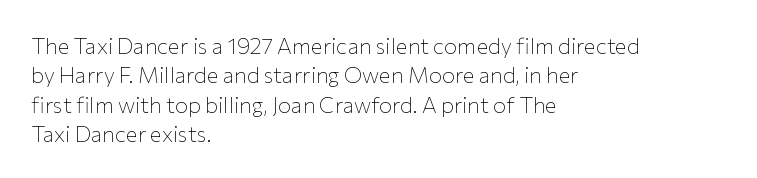
The image shows 22 px text type, upright; set left-aligned, normal line spacing (1.33x), normal letter spacing, not underlined.
